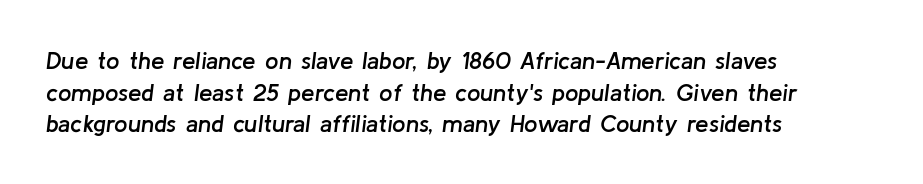
Q: Is the text bold? A: Semi-bold.
Q: Is the text italic (slanted)? A: Yes, it leans right by about 8 degrees.
Q: Is the text underlined? A: No.
Q: How is the paragraph aligned? A: Left-aligned.
Q: Is the spacing between letters normal or unusually wide? A: Normal.
Q: Is the spacing between lines tight, normal or loose? A: Normal.
